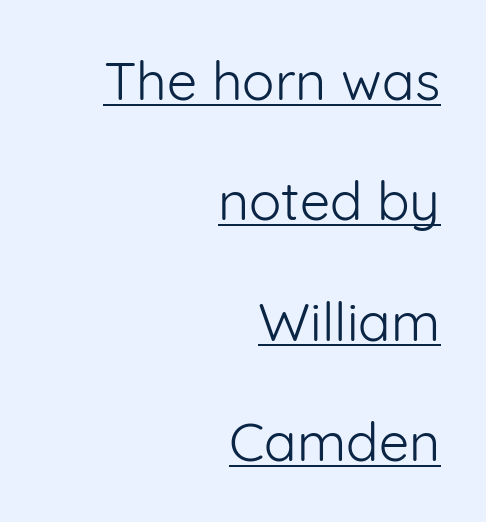
The image shows 54 px light sans-serif type, upright; set right-aligned, loose line spacing (2.23x), normal letter spacing, underlined; low stroke contrast and a medium x-height.
